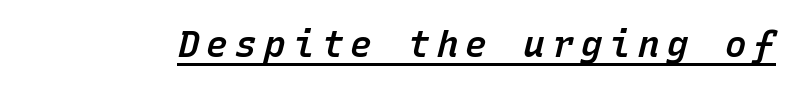
Q: Is the text bold? A: Semi-bold.
Q: Is the text italic (slanted)? A: Yes, it leans right by about 15 degrees.
Q: Is the text underlined? A: Yes.
Q: Is the spacing between letters normal or unusually wide? A: Unusually wide.
Q: Width (condensed, normal, or wide)? A: Normal.
Q: Stroke contrast? A: Low.
Q: x-height? A: Medium.
Q: Monospaced? A: Yes.
